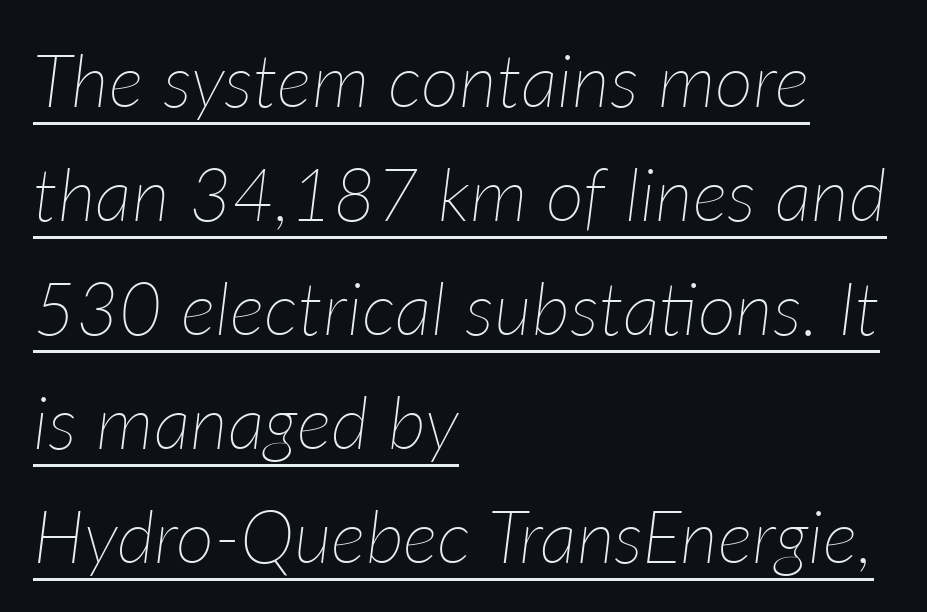
A classic flush-left, rag-right setting is used for this passage. The face used here has a pronounced slope to its letters. The letters sit at their default tracking, neither squeezed nor spread. Here the designer chose a conventional face with non-uniform glyph widths. The letters look calm and open, with moderate or lighter stems. Notice how descenders clear the ascenders below comfortably — that's standard leading.
